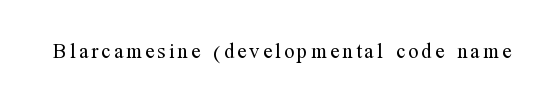
The image shows 21 px text type, upright; set not underlined.
